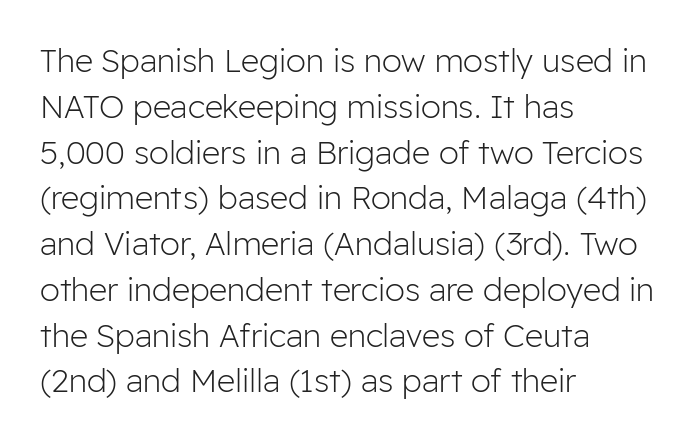
{"serif": "no", "italic": "no", "bold": "no", "weight": "light", "width": "normal", "stroke_contrast": "low", "x_height": "medium", "monospaced": "no", "underline": "no", "align": "left", "line_spacing": "normal", "line_spacing_ratio": 1.43, "letter_spacing": "normal", "letter_spacing_em": 0.0, "glyph_px": 32}
